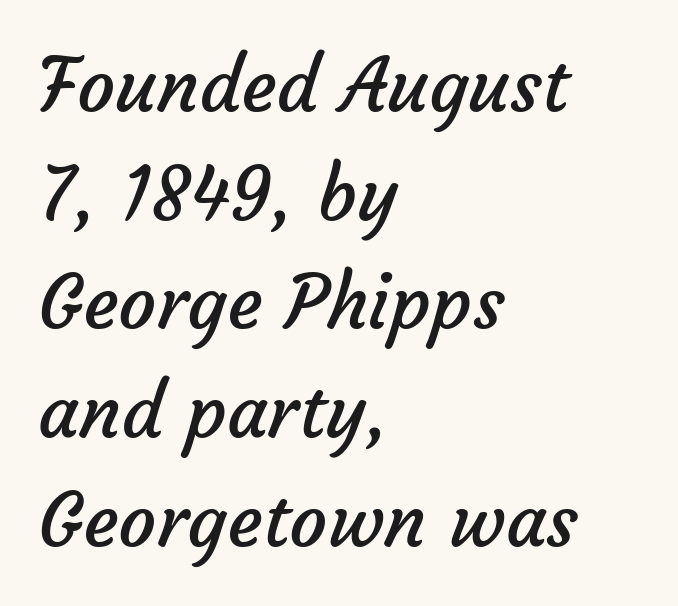
The image shows 75 px regular-weight sans-serif type; set left-aligned, normal line spacing (1.45x), normal letter spacing, not underlined; low stroke contrast and a medium x-height.
